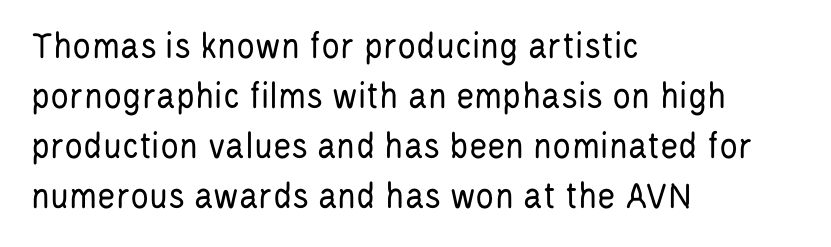
Q: Is the text bold? A: No.
Q: Is the text italic (slanted)? A: No, it is upright.
Q: Is the typeface a serif or a sans-serif typeface? A: Sans-serif.
Q: Is the text underlined? A: No.
Q: How is the paragraph aligned? A: Left-aligned.
Q: Is the spacing between letters normal or unusually wide? A: Normal.
Q: Is the spacing between lines tight, normal or loose? A: Normal.
Q: Width (condensed, normal, or wide)? A: Condensed.
Q: Stroke contrast? A: Low.
Q: x-height? A: Large.
Q: Monospaced? A: No.
